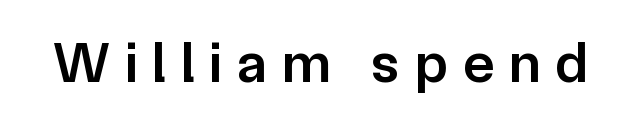
Check the space under the baseline: it is left empty. Typographic density is moderately raised because the face is semibold. Each letter keeps its own natural width here, so spacing adapts to shape. The rendering inserts visible extra space after every character. Each letter's strokes conclude bluntly, with no projecting serifs.
